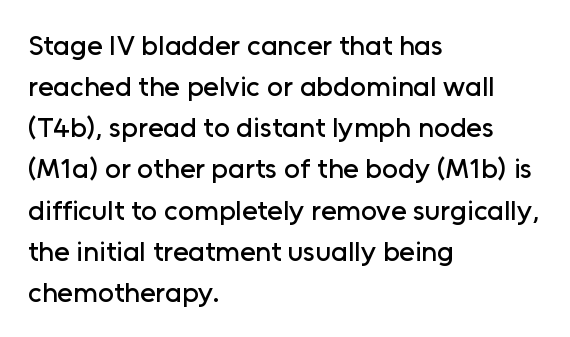
{"serif": "no", "italic": "no", "width": "normal", "stroke_contrast": "low", "x_height": "medium", "monospaced": "no", "underline": "no", "align": "left", "line_spacing": "normal", "line_spacing_ratio": 1.47, "letter_spacing": "normal", "letter_spacing_em": 0.0, "glyph_px": 28}
